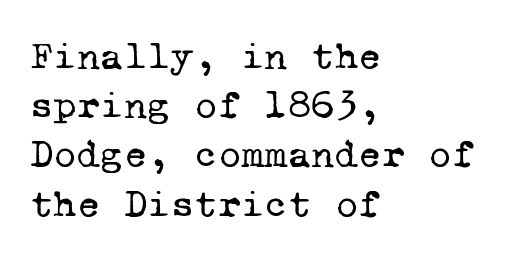
Q: Is the text bold? A: No.
Q: Is the typeface a serif or a sans-serif typeface? A: Serif.
Q: Is the text underlined? A: No.
Q: How is the paragraph aligned? A: Left-aligned.
Q: Is the spacing between letters normal or unusually wide? A: Normal.
Q: Width (condensed, normal, or wide)? A: Normal.
Q: Stroke contrast? A: Low.
Q: x-height? A: Medium.
Q: Monospaced? A: Yes.
